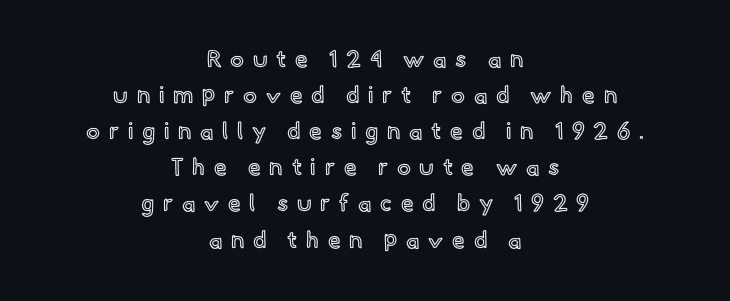
Q: Is the text italic (slanted)? A: No, it is upright.
Q: Is the text underlined? A: No.
Q: How is the paragraph aligned? A: Centered.
Q: Is the spacing between letters normal or unusually wide? A: Unusually wide.
Q: Is the spacing between lines tight, normal or loose? A: Normal.
